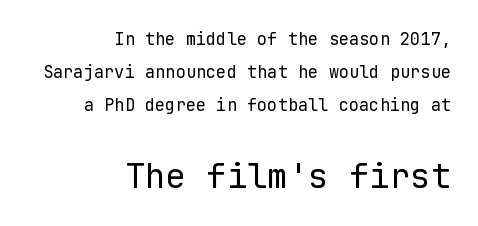
{"serif": "no", "italic": "no", "bold": "no", "weight": "regular", "width": "normal", "stroke_contrast": "low", "x_height": "medium", "monospaced": "yes", "underline": "no", "align": "right", "line_spacing": "loose", "line_spacing_ratio": 1.93, "letter_spacing": "normal", "letter_spacing_em": 0.0, "larger_block": "second", "size_ratio": 2.0, "glyph_px": 34}
